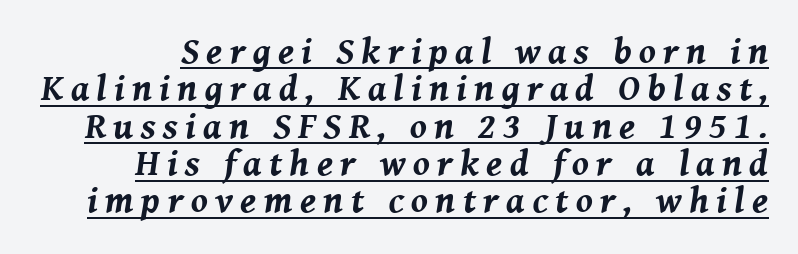
Q: Is the text bold? A: Yes.
Q: Is the text italic (slanted)? A: Yes, it leans right by about 8 degrees.
Q: Is the text underlined? A: Yes.
Q: Is the spacing between letters normal or unusually wide? A: Unusually wide.
Q: Is the spacing between lines tight, normal or loose? A: Tight.
Q: Width (condensed, normal, or wide)? A: Normal.
Q: Stroke contrast? A: Medium.
Q: x-height? A: Medium.
Q: Monospaced? A: No.
